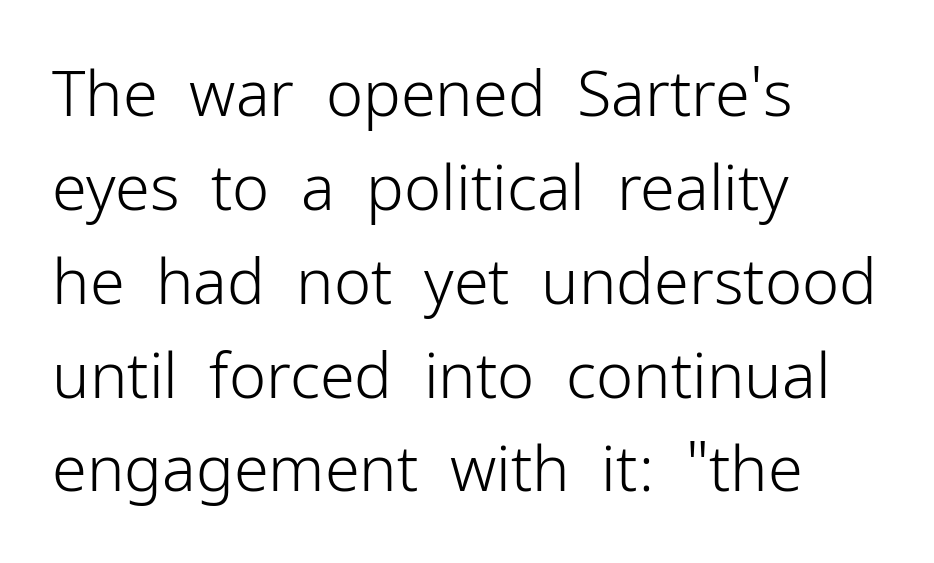
Q: Is the text bold? A: No.
Q: Is the text italic (slanted)? A: No, it is upright.
Q: Is the typeface a serif or a sans-serif typeface? A: Sans-serif.
Q: Is the text underlined? A: No.
Q: How is the paragraph aligned? A: Left-aligned.
Q: Is the spacing between letters normal or unusually wide? A: Normal.
Q: Is the spacing between lines tight, normal or loose? A: Normal.
Q: Width (condensed, normal, or wide)? A: Normal.
Q: Stroke contrast? A: Low.
Q: x-height? A: Medium.
Q: Monospaced? A: No.
